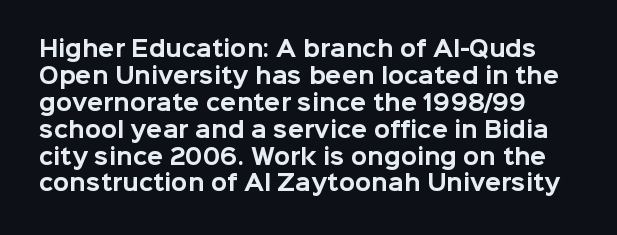
The image shows 21 px bold type, upright; set normal line spacing (1.28x), normal letter spacing, not underlined.
